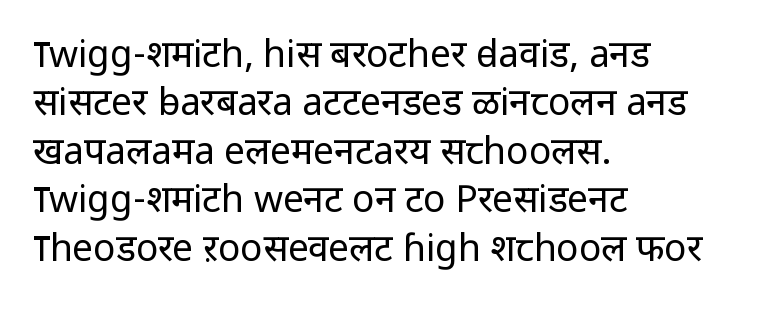
Q: Is the text bold? A: No.
Q: Is the text italic (slanted)? A: No, it is upright.
Q: Is the typeface a serif or a sans-serif typeface? A: Sans-serif.
Q: Is the text underlined? A: No.
Q: How is the paragraph aligned? A: Left-aligned.
Q: Is the spacing between letters normal or unusually wide? A: Normal.
Q: Is the spacing between lines tight, normal or loose? A: Normal.
Q: Width (condensed, normal, or wide)? A: Normal.
Q: Stroke contrast? A: Low.
Q: x-height? A: Medium.
Q: Monospaced? A: No.
